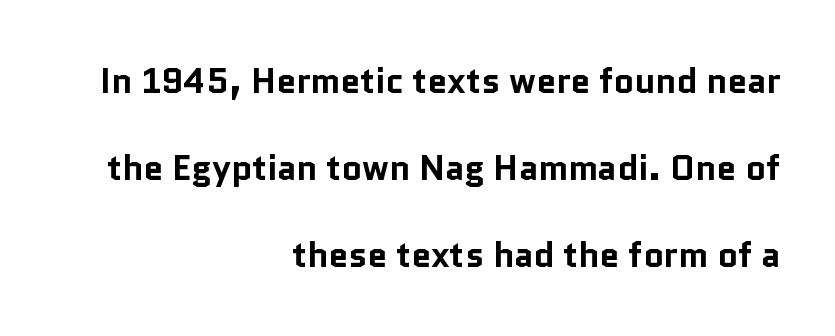
Q: Is the text bold? A: Yes.
Q: Is the text italic (slanted)? A: No, it is upright.
Q: Is the typeface a serif or a sans-serif typeface? A: Sans-serif.
Q: Is the text underlined? A: No.
Q: How is the paragraph aligned? A: Right-aligned.
Q: Is the spacing between letters normal or unusually wide? A: Normal.
Q: Is the spacing between lines tight, normal or loose? A: Loose.
Q: Width (condensed, normal, or wide)? A: Normal.
Q: Stroke contrast? A: Low.
Q: x-height? A: Medium.
Q: Monospaced? A: No.
